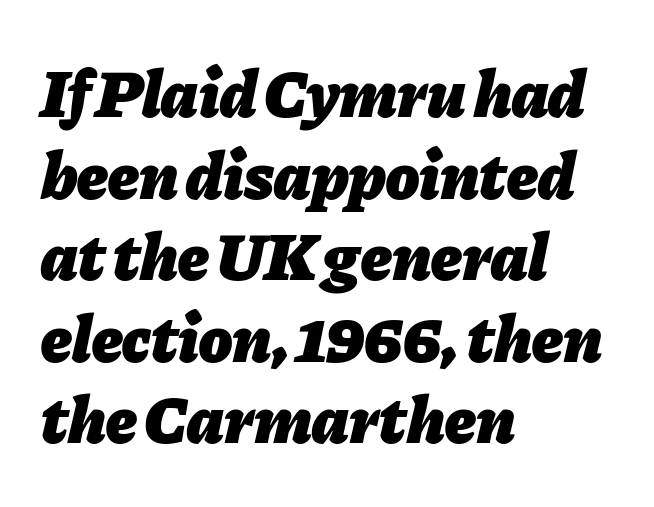
The image shows 68 px heavy type, italic (leaning right); set left-aligned, line spacing 1.2x, normal letter spacing, not underlined; low stroke contrast and a medium x-height.
